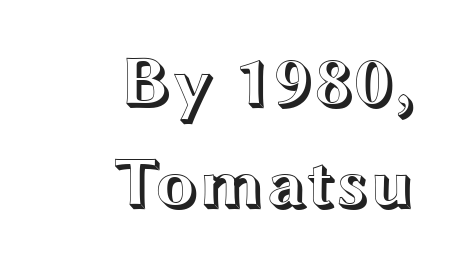
{"italic": "no", "width": "wide", "x_height": "medium", "monospaced": "no", "underline": "no", "align": "right", "line_spacing": "normal", "line_spacing_ratio": 1.42, "letter_spacing": "normal", "letter_spacing_em": 0.0, "glyph_px": 71}
